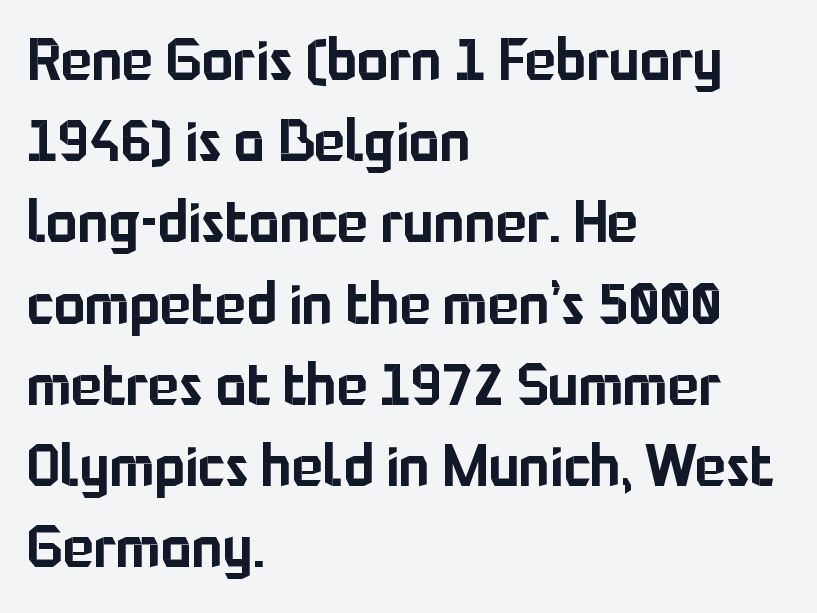
{"serif": "no", "italic": "no", "width": "normal", "stroke_contrast": "low", "x_height": "medium", "monospaced": "no", "underline": "no", "align": "left", "line_spacing": "normal", "line_spacing_ratio": 1.4, "letter_spacing": "normal", "letter_spacing_em": 0.0, "glyph_px": 58}
